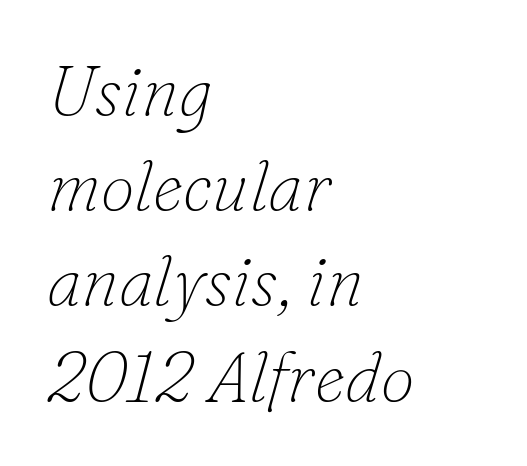
Q: Is the text bold? A: No.
Q: Is the text italic (slanted)? A: Yes, it leans right by about 16 degrees.
Q: Is the typeface a serif or a sans-serif typeface? A: Serif.
Q: Is the text underlined? A: No.
Q: How is the paragraph aligned? A: Left-aligned.
Q: Is the spacing between letters normal or unusually wide? A: Normal.
Q: Is the spacing between lines tight, normal or loose? A: Normal.
Q: Width (condensed, normal, or wide)? A: Normal.
Q: Stroke contrast? A: Low.
Q: x-height? A: Small.
Q: Monospaced? A: No.
